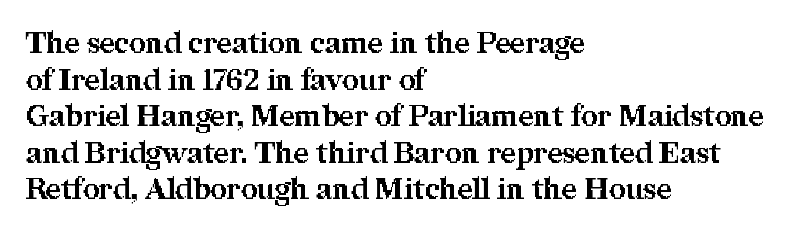
{"serif": "yes", "italic": "no", "bold": "yes", "weight": "bold", "width": "normal", "stroke_contrast": "medium", "x_height": "medium", "monospaced": "no", "underline": "no", "align": "left", "line_spacing": "normal", "line_spacing_ratio": 1.26, "letter_spacing": "normal", "letter_spacing_em": 0.0, "glyph_px": 29}
